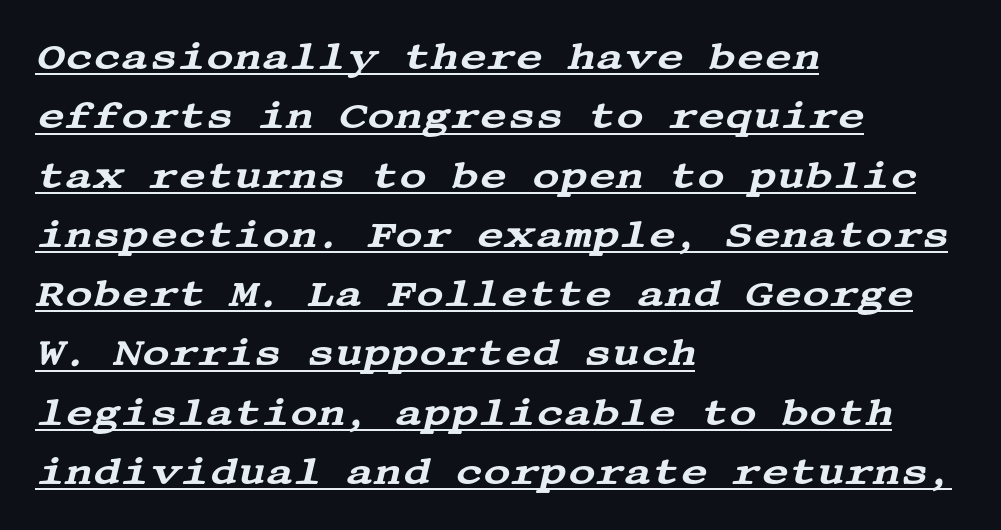
Q: Is the text italic (slanted)? A: Yes, it leans right by about 13 degrees.
Q: Is the typeface a serif or a sans-serif typeface? A: Serif.
Q: Is the text underlined? A: Yes.
Q: How is the paragraph aligned? A: Left-aligned.
Q: Is the spacing between letters normal or unusually wide? A: Normal.
Q: Is the spacing between lines tight, normal or loose? A: Normal.
Q: Width (condensed, normal, or wide)? A: Wide.
Q: Stroke contrast? A: Medium.
Q: x-height? A: Large.
